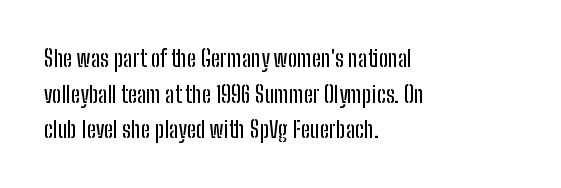
{"italic": "no", "underline": "no", "align": "left", "line_spacing": "normal", "line_spacing_ratio": 1.55, "letter_spacing": "normal", "letter_spacing_em": 0.0, "glyph_px": 23}
